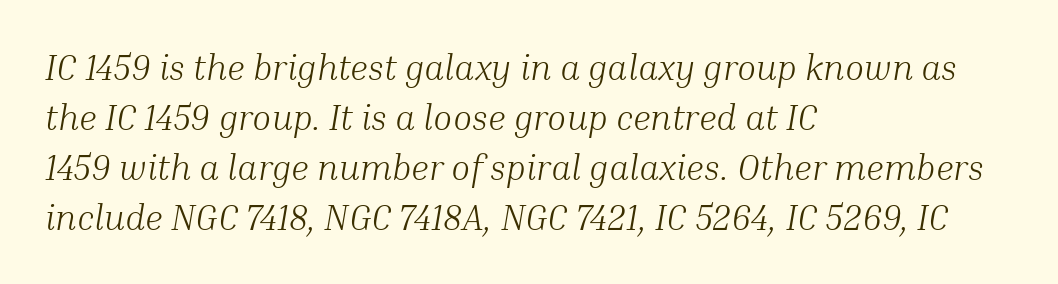
Q: Is the text bold? A: No.
Q: Is the text italic (slanted)? A: Yes, it leans right by about 10 degrees.
Q: Is the typeface a serif or a sans-serif typeface? A: Serif.
Q: Is the text underlined? A: No.
Q: How is the paragraph aligned? A: Left-aligned.
Q: Is the spacing between letters normal or unusually wide? A: Normal.
Q: Is the spacing between lines tight, normal or loose? A: Normal.
Q: Width (condensed, normal, or wide)? A: Normal.
Q: Stroke contrast? A: Medium.
Q: x-height? A: Medium.
Q: Monospaced? A: No.
